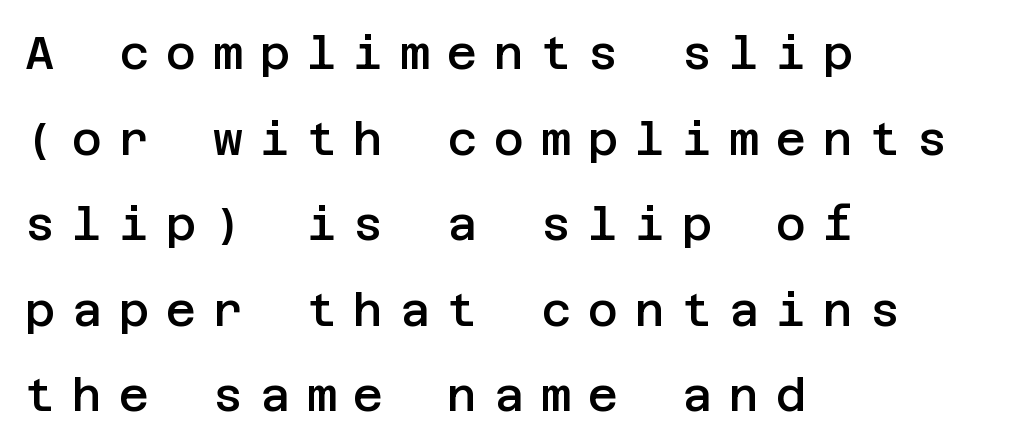
Q: Is the text bold? A: Semi-bold.
Q: Is the text italic (slanted)? A: No, it is upright.
Q: Is the typeface a serif or a sans-serif typeface? A: Sans-serif.
Q: Is the text underlined? A: No.
Q: How is the paragraph aligned? A: Left-aligned.
Q: Is the spacing between letters normal or unusually wide? A: Unusually wide.
Q: Width (condensed, normal, or wide)? A: Normal.
Q: Stroke contrast? A: Low.
Q: x-height? A: Large.
